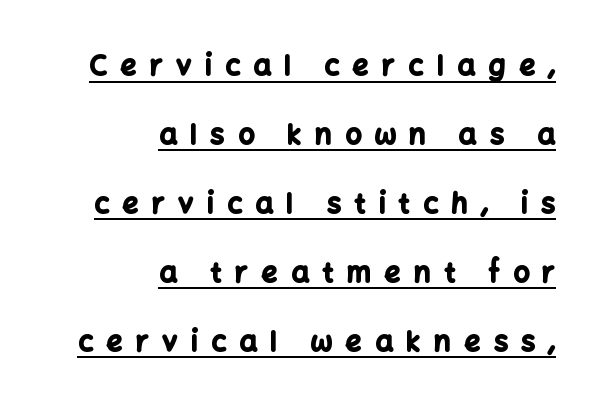
The image shows 28 px bold sans-serif type, upright; set right-aligned, loose line spacing (2.46x), unusually wide letter spacing (+0.48 em), underlined; low stroke contrast and a medium x-height.
